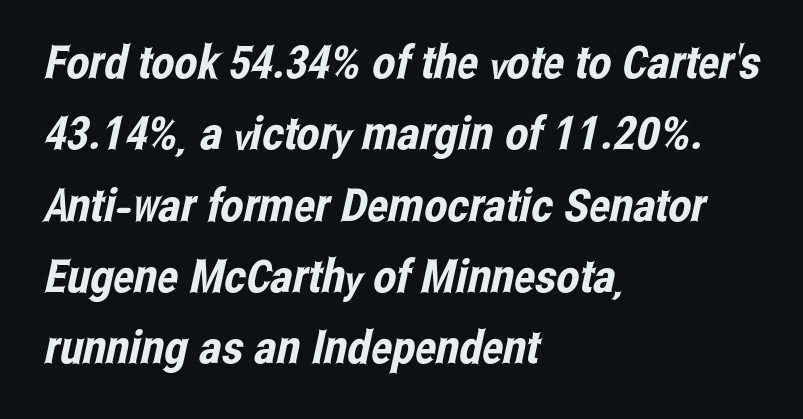
The image shows 46 px condensed sans-serif type; set left-aligned, normal line spacing (1.55x), normal letter spacing, not underlined; low stroke contrast and a medium x-height.
